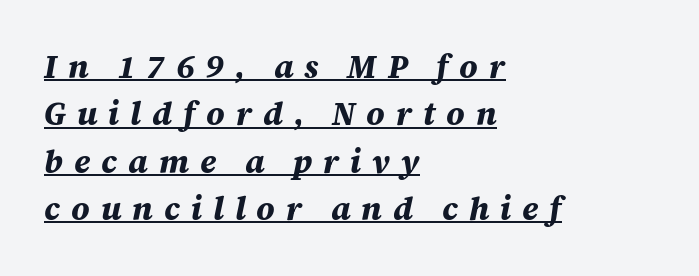
Is this a fixed-width face? No — the glyphs have proportional, varying widths. This block has exactly the height ordinary leading produces. These characters rest on top of a visible drawn line. The face used here has the dense, thick strokes of a bold. Compared with a centered layout, this one pins lines to the left instead.
